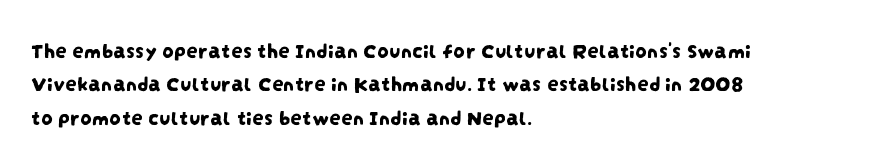
Q: Is the text underlined? A: No.
Q: How is the paragraph aligned? A: Left-aligned.
Q: Is the spacing between letters normal or unusually wide? A: Normal.
Q: Is the spacing between lines tight, normal or loose? A: Normal.
